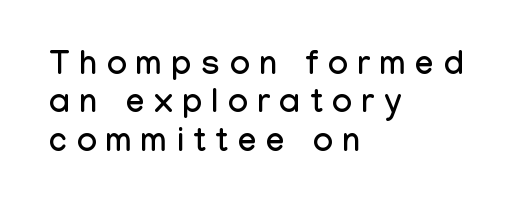
Q: Is the text italic (slanted)? A: No, it is upright.
Q: Is the typeface a serif or a sans-serif typeface? A: Sans-serif.
Q: Is the text underlined? A: No.
Q: How is the paragraph aligned? A: Left-aligned.
Q: Is the spacing between letters normal or unusually wide? A: Unusually wide.
Q: Width (condensed, normal, or wide)? A: Condensed.
Q: Stroke contrast? A: Low.
Q: x-height? A: Medium.
Q: Monospaced? A: No.
